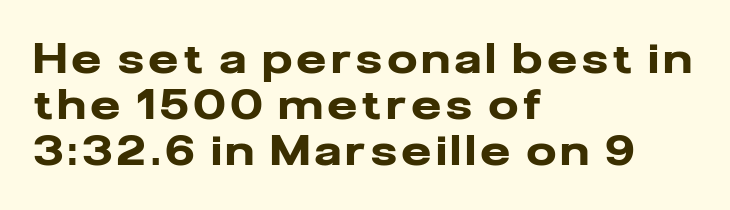
{"serif": "no", "italic": "no", "bold": "yes", "weight": "heavy", "width": "normal", "stroke_contrast": "low", "x_height": "medium", "monospaced": "no", "underline": "no", "align": "left", "line_spacing": "tight", "line_spacing_ratio": 1.12, "glyph_px": 41}
